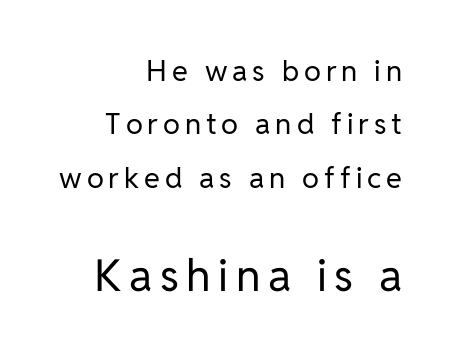
{"serif": "no", "italic": "no", "bold": "no", "weight": "regular", "width": "normal", "stroke_contrast": "low", "x_height": "medium", "monospaced": "no", "underline": "no", "align": "right", "line_spacing_ratio": 1.84, "larger_block": "second", "size_ratio": 1.52, "glyph_px": 44}
